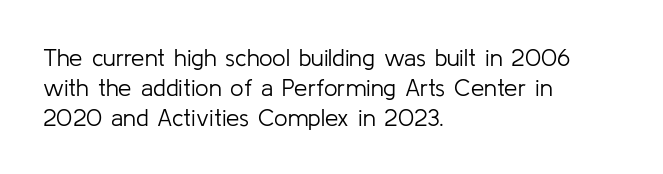
{"italic": "no", "bold": "no", "underline": "no", "align": "left", "line_spacing": "normal", "line_spacing_ratio": 1.25, "letter_spacing": "normal", "letter_spacing_em": 0.0, "glyph_px": 24}
